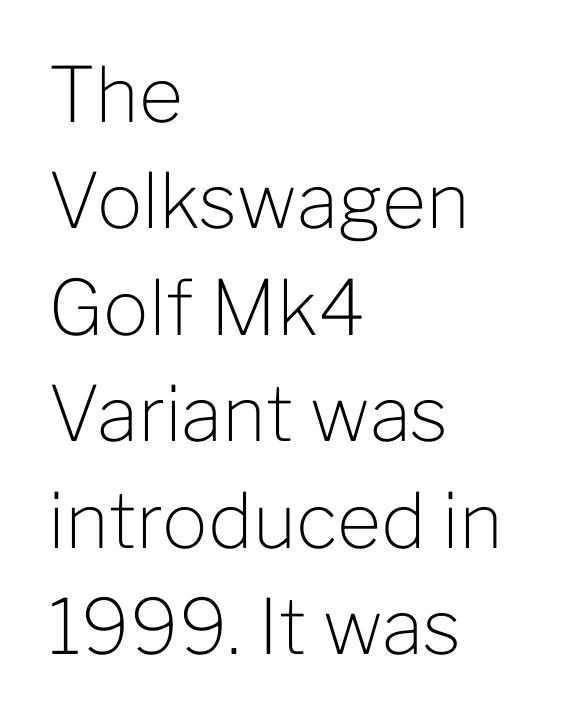
These lines were composed using upright roman letters. The typesetting does not lean heavy: it is not bold. Typographically, this falls in the sans-serif category. Compared with a centered layout, this one pins lines to the left instead. If you measured baseline to baseline, you'd find a middling distance.
